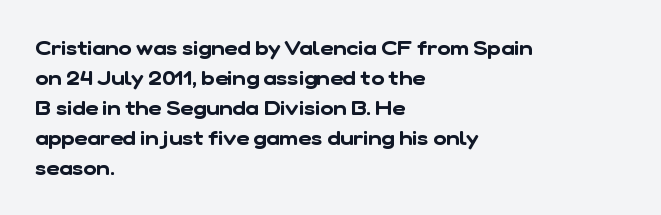
{"underline": "no", "align": "left", "line_spacing": "normal", "line_spacing_ratio": 1.5, "letter_spacing": "normal", "letter_spacing_em": 0.0, "glyph_px": 20}
